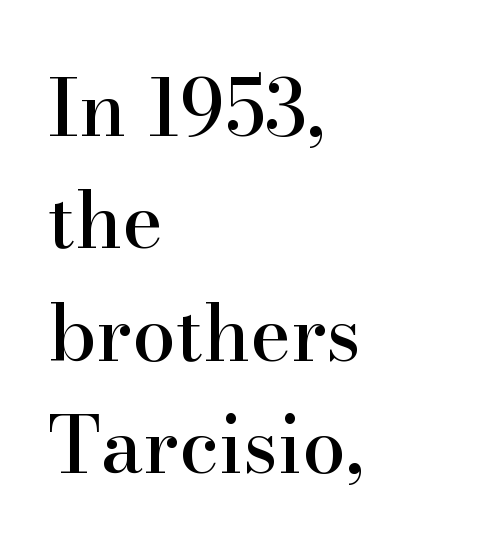
The image shows 78 px serif type, upright; set left-aligned, normal line spacing (1.44x), normal letter spacing, not underlined; high stroke contrast and a small x-height.
